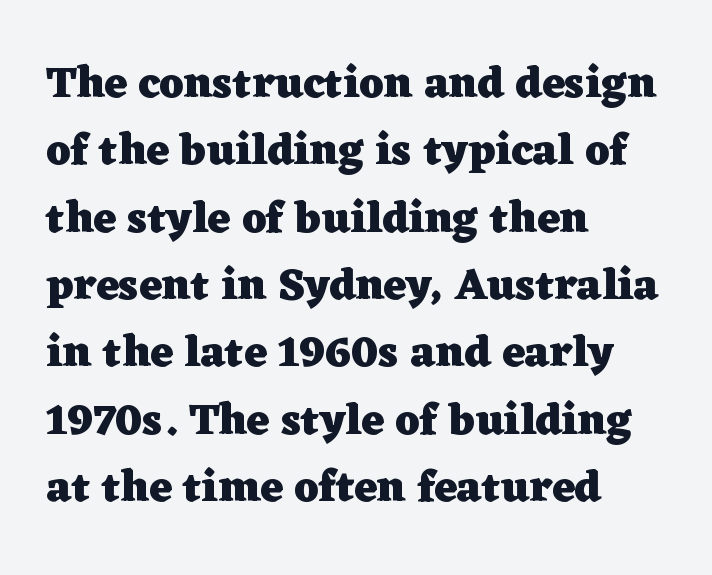
Q: Is the text bold? A: Yes.
Q: Is the text italic (slanted)? A: No, it is upright.
Q: Is the typeface a serif or a sans-serif typeface? A: Serif.
Q: Is the text underlined? A: No.
Q: How is the paragraph aligned? A: Left-aligned.
Q: Is the spacing between letters normal or unusually wide? A: Normal.
Q: Is the spacing between lines tight, normal or loose? A: Normal.
Q: Width (condensed, normal, or wide)? A: Wide.
Q: Stroke contrast? A: Low.
Q: x-height? A: Medium.
Q: Monospaced? A: No.
